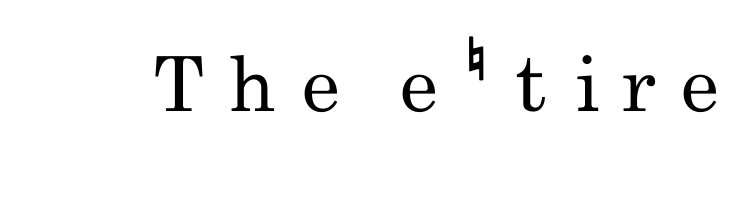
It's the straight-up-and-down kind of type. Check under the words: just untouched page. To sum up the face: it is a sans, with no serifs. Stems here are at most as thick as an everyday book face. Each letter keeps its own natural width here, so spacing adapts to shape. Words appear elongated and porous because spacing is wide.
